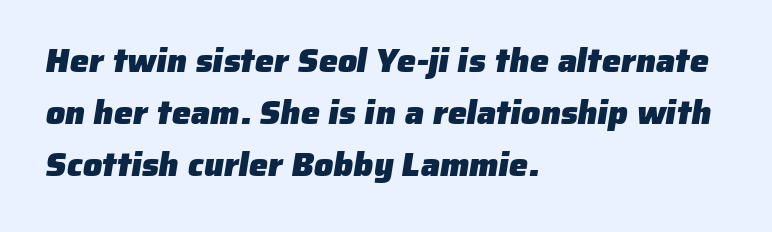
The image shows 34 px heavy sans-serif type; set left-aligned, normal line spacing (1.53x), normal letter spacing, not underlined; low stroke contrast and a medium x-height.
